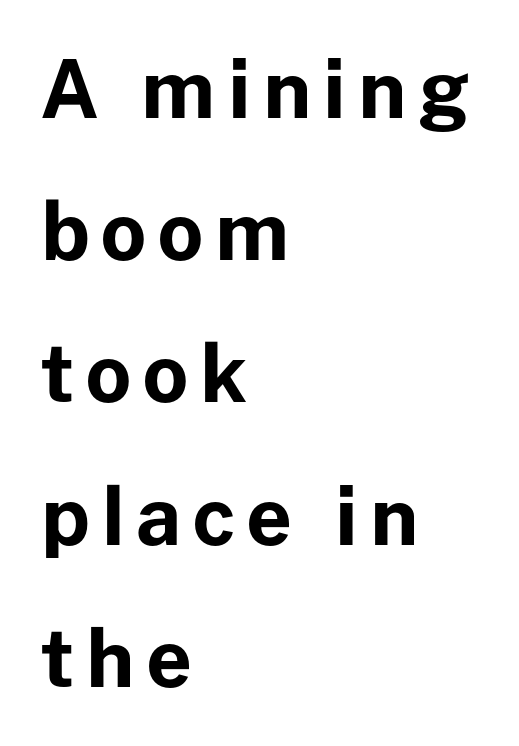
A typesetter would mark this as roman, not italic. Strong, thick strokes mark this as bold type. The rag falls on the right side of this text block. Nothing sits at the stroke ends, so this counts as sans-serif. A typesetter would call this proportional, since set widths differ per character.
